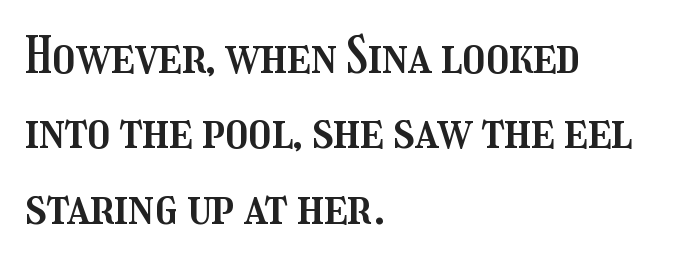
Check the space under the baseline: it is left empty. Summary of vertical rhythm: regular, with standard interline spacing. Ascenders rise straight up at ninety degrees. These lines stack with their left ends in a neat column. These lines are rendered in a variable-pitch font. Spacing between characters is what you'd get straight out of the box.
